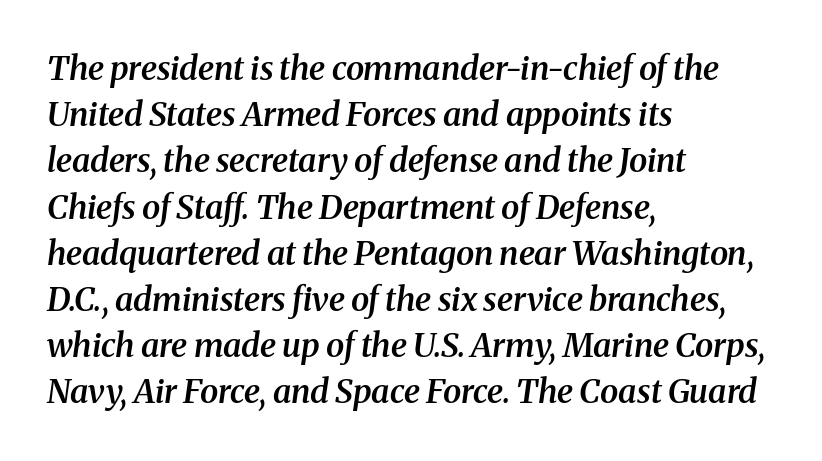
The image shows 33 px semibold serif type, italic (leaning right); set left-aligned, normal line spacing (1.4x), normal letter spacing, not underlined; medium stroke contrast and a medium x-height.
